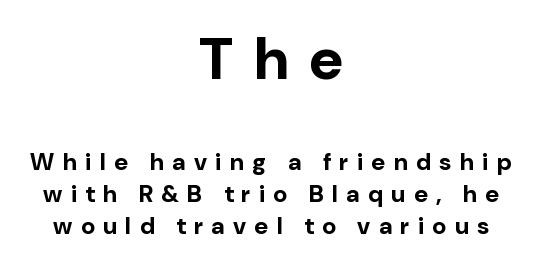
The image shows 59 px bold sans-serif type, upright; set centered, normal line spacing (1.33x), unusually wide letter spacing (+0.35 em), not underlined; the first (top) block is 2.46x larger; low stroke contrast and a medium x-height.
